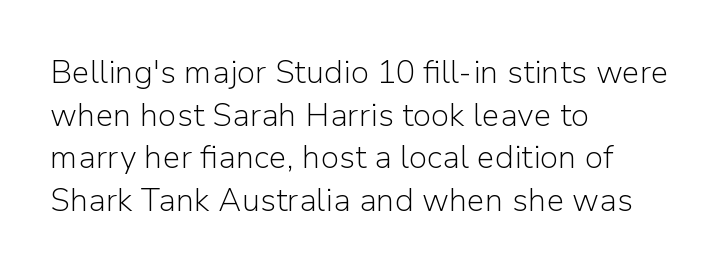
Q: Is the text bold? A: No.
Q: Is the text italic (slanted)? A: No, it is upright.
Q: Is the typeface a serif or a sans-serif typeface? A: Sans-serif.
Q: Is the text underlined? A: No.
Q: How is the paragraph aligned? A: Left-aligned.
Q: Is the spacing between letters normal or unusually wide? A: Normal.
Q: Is the spacing between lines tight, normal or loose? A: Normal.
Q: Width (condensed, normal, or wide)? A: Normal.
Q: Stroke contrast? A: Low.
Q: x-height? A: Medium.
Q: Monospaced? A: No.
